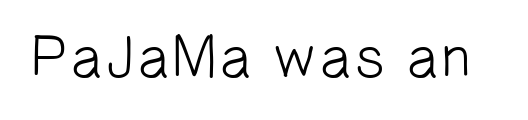
{"serif": "no", "bold": "no", "weight": "light", "width": "normal", "stroke_contrast": "low", "x_height": "medium", "monospaced": "no", "underline": "no", "letter_spacing": "normal", "letter_spacing_em": 0.0, "glyph_px": 59}
